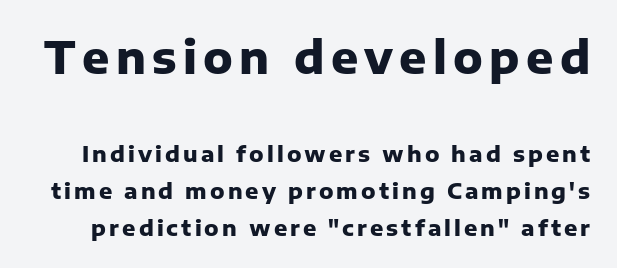
{"serif": "no", "italic": "no", "bold": "yes", "weight": "heavy", "width": "normal", "stroke_contrast": "low", "x_height": "medium", "monospaced": "no", "underline": "no", "line_spacing": "normal", "line_spacing_ratio": 1.68, "larger_block": "first", "size_ratio": 2.05, "glyph_px": 45}
